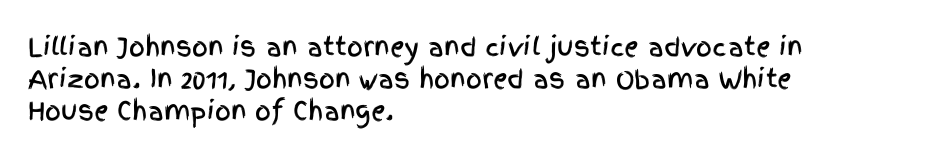
No italicization has been applied; the sample stays upright. This sample uses plain, unmodified letter spacing. Decoration check: the copy has no underline. The typesetter chose a ragged-right arrangement here. Interline gaps are of average width in this sample.
